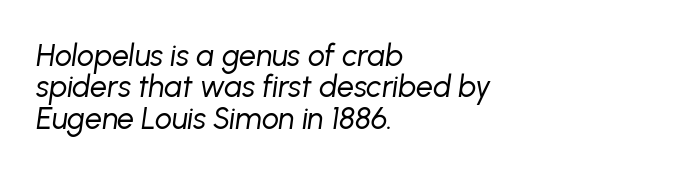
{"italic": "yes", "lean": "right", "slant_degrees": 8, "bold": "no", "weight": "regular", "width": "normal", "stroke_contrast": "low", "x_height": "medium", "monospaced": "no", "underline": "no", "align": "left", "line_spacing": "tight", "line_spacing_ratio": 1.05, "letter_spacing": "normal", "letter_spacing_em": 0.0, "glyph_px": 30}
